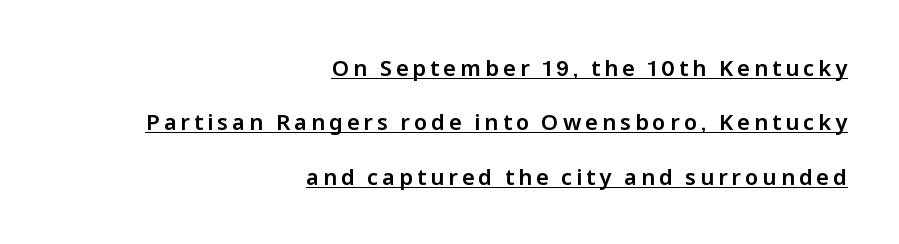
Q: Is the text italic (slanted)? A: No, it is upright.
Q: Is the text underlined? A: Yes.
Q: How is the paragraph aligned? A: Right-aligned.
Q: Is the spacing between lines tight, normal or loose? A: Loose.
